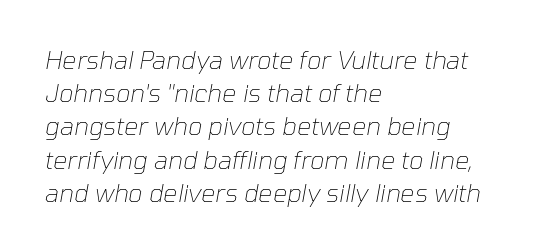
Stroke thickness stays within the range of a standard reading face or lighter. Does the leading feel generous? No, just average. The letters are slanted; this is an italic face. The rag falls on the right side of this text block. Inter-character spacing is left at the font's built-in metrics. Only glyphs here, with clear space below each row.
